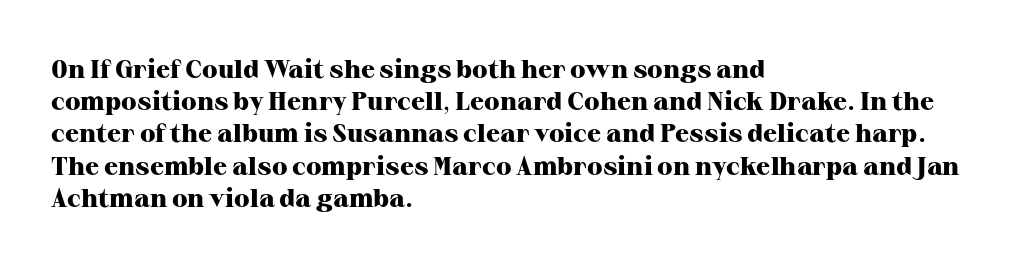
Q: Is the text bold? A: Yes.
Q: Is the text italic (slanted)? A: No, it is upright.
Q: Is the text underlined? A: No.
Q: How is the paragraph aligned? A: Left-aligned.
Q: Is the spacing between letters normal or unusually wide? A: Normal.
